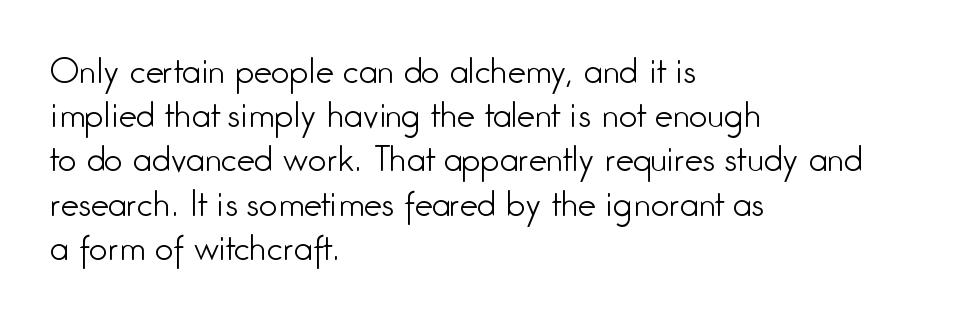
Q: Is the text bold? A: No.
Q: Is the text italic (slanted)? A: No, it is upright.
Q: Is the typeface a serif or a sans-serif typeface? A: Sans-serif.
Q: Is the text underlined? A: No.
Q: How is the paragraph aligned? A: Left-aligned.
Q: Is the spacing between letters normal or unusually wide? A: Normal.
Q: Is the spacing between lines tight, normal or loose? A: Normal.
Q: Width (condensed, normal, or wide)? A: Condensed.
Q: Stroke contrast? A: Low.
Q: x-height? A: Medium.
Q: Monospaced? A: No.
